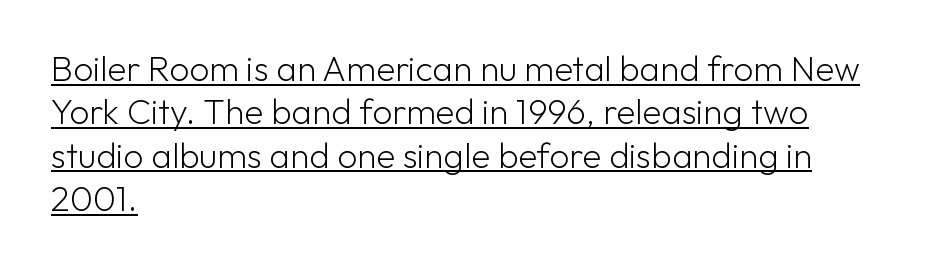
The lettering stays uniformly vertical, giving the passage a roman look. The typesetter chose a ragged-right arrangement here. The font family rendered here belongs to the sans-serif group. Do the characters align in a grid? No, the font is proportional. Each word holds together tightly as a unit, with standard inter-letter gaps.
